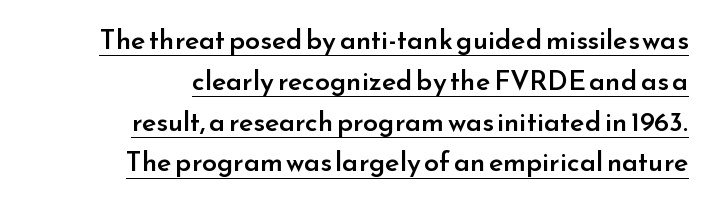
Q: Is the text bold? A: Semi-bold.
Q: Is the text italic (slanted)? A: No, it is upright.
Q: Is the text underlined? A: Yes.
Q: How is the paragraph aligned? A: Right-aligned.
Q: Is the spacing between letters normal or unusually wide? A: Normal.
Q: Is the spacing between lines tight, normal or loose? A: Normal.
